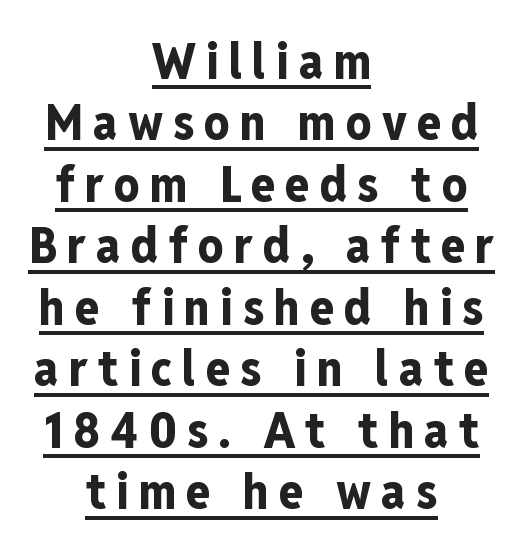
The image shows 50 px bold, condensed sans-serif type, upright; set centered, line spacing 1.23x, unusually wide letter spacing (+0.2 em), underlined; low stroke contrast and a medium x-height.
